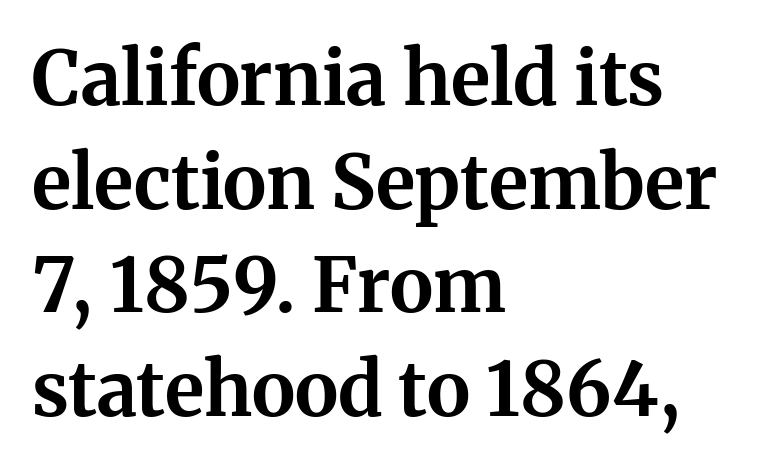
Chunky letters — that's bold for sure. Type style note: has serifs. Nope, not italic — everything's standing straight. Lines of text with bare space underneath. These lines keep a tight, regular rhythm from letter to letter.
